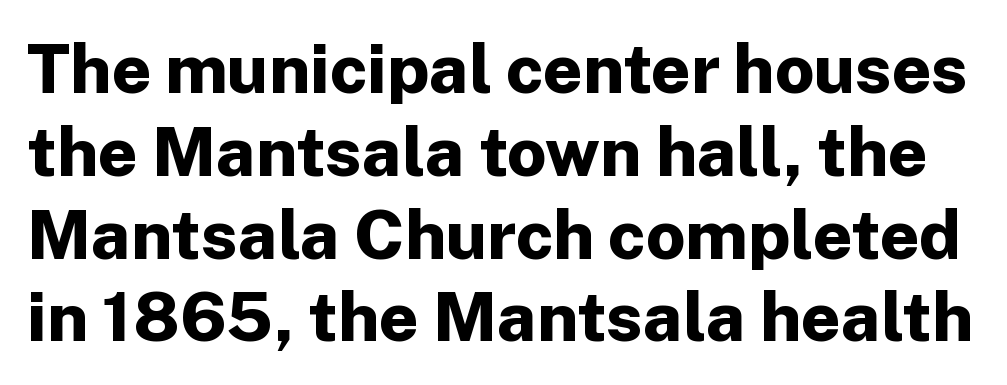
The glyphs are unaccompanied by any horizontal stroke below them. No feet cap the strokes, marking this as sans-serif type. The rendering uses natural spacing where letterforms have individual widths. Words appear dense and cohesive because spacing is normal. The rendering uses a bold face; every stroke is thick and dark.
